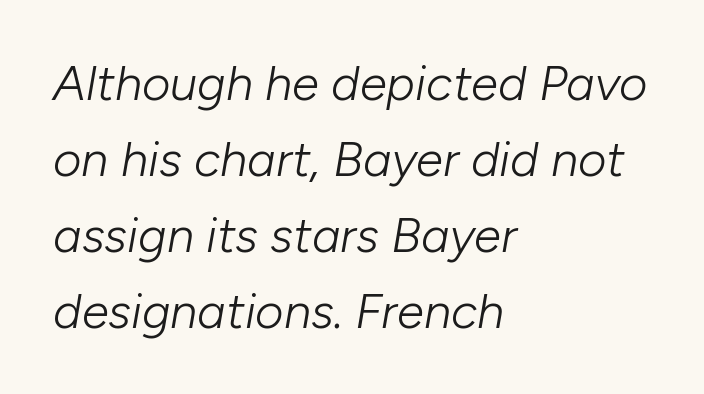
The image shows 49 px light type, italic (leaning right); set left-aligned, normal line spacing (1.55x), normal letter spacing, not underlined; low stroke contrast and a medium x-height.
